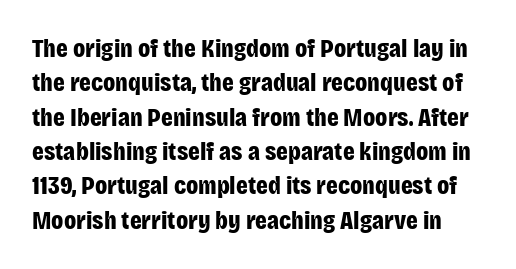
The image shows 26 px bold type, upright; set normal line spacing (1.32x), normal letter spacing, not underlined.
